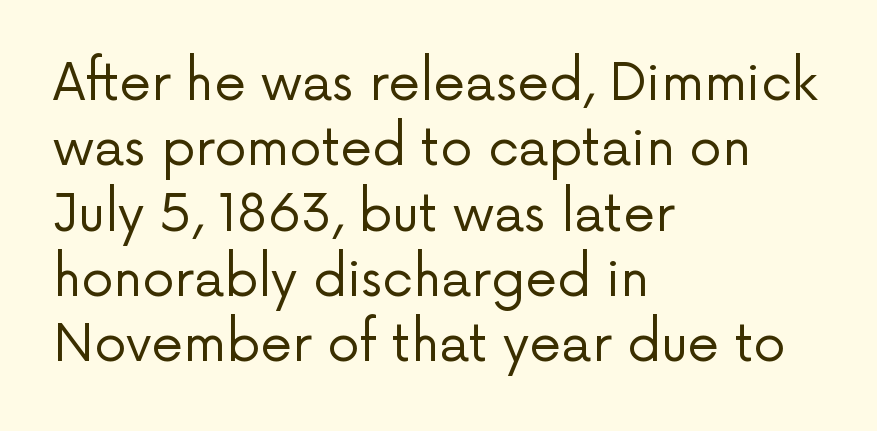
{"serif": "no", "italic": "no", "bold": "no", "weight": "regular", "width": "normal", "stroke_contrast": "low", "x_height": "medium", "monospaced": "no", "underline": "no", "align": "left", "line_spacing": "normal", "line_spacing_ratio": 1.28, "letter_spacing": "normal", "letter_spacing_em": 0.0, "glyph_px": 51}
